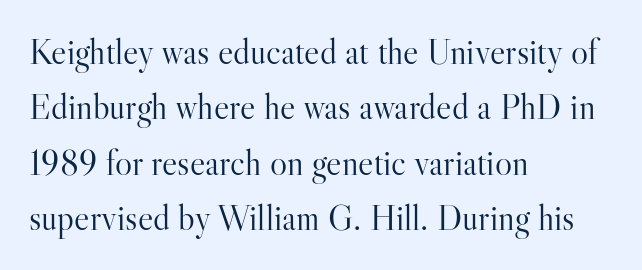
Q: Is the text bold? A: No.
Q: Is the text italic (slanted)? A: No, it is upright.
Q: Is the typeface a serif or a sans-serif typeface? A: Serif.
Q: Is the text underlined? A: No.
Q: How is the paragraph aligned? A: Left-aligned.
Q: Is the spacing between letters normal or unusually wide? A: Normal.
Q: Is the spacing between lines tight, normal or loose? A: Normal.
Q: Width (condensed, normal, or wide)? A: Normal.
Q: Stroke contrast? A: High.
Q: x-height? A: Small.
Q: Monospaced? A: No.
